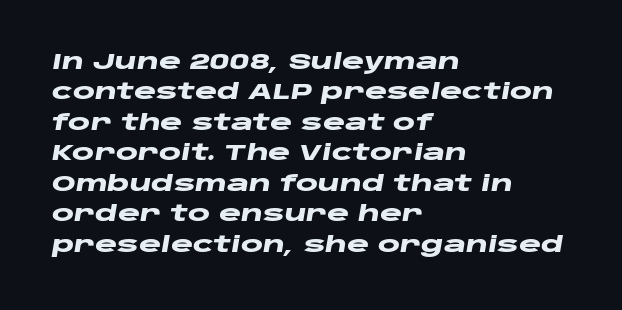
Q: Is the text bold? A: Yes.
Q: Is the text italic (slanted)? A: Yes, it leans right by about 10 degrees.
Q: Is the text underlined? A: No.
Q: How is the paragraph aligned? A: Left-aligned.
Q: Is the spacing between letters normal or unusually wide? A: Normal.
Q: Is the spacing between lines tight, normal or loose? A: Normal.
